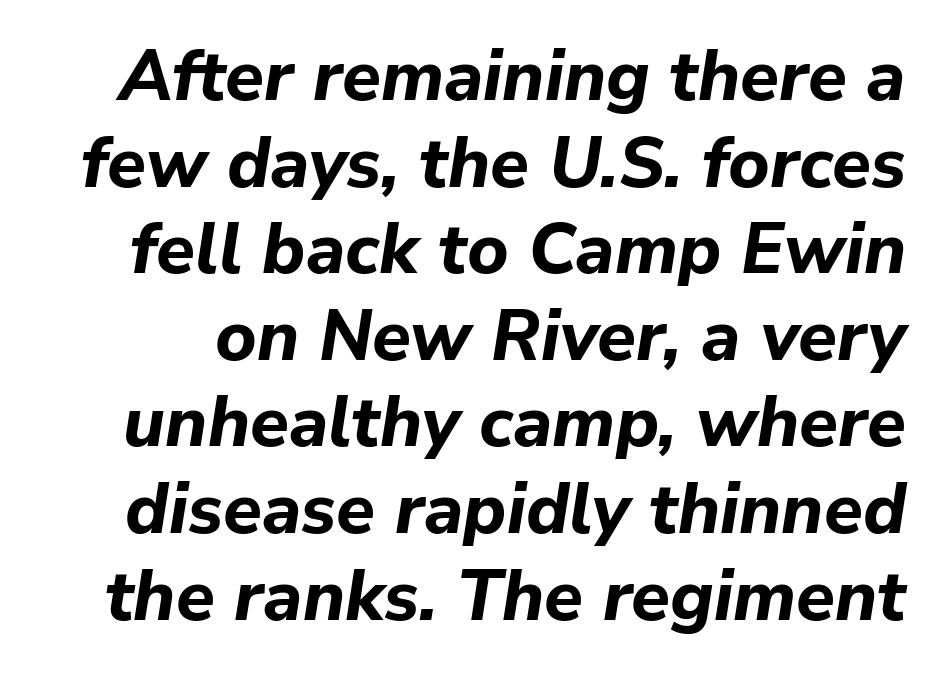
The image shows 71 px bold type, italic (leaning right); set line spacing 1.22x, normal letter spacing, not underlined; low stroke contrast and a medium x-height.
